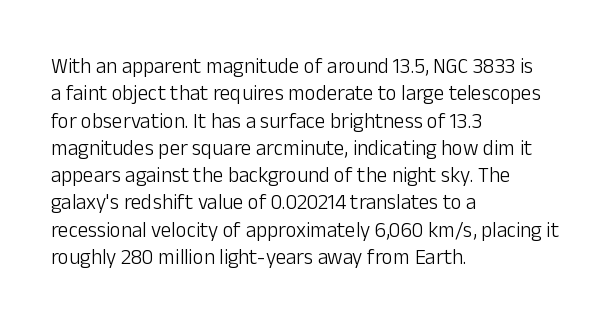
Reading down the block, your eye returns to a fixed left position each line. The weight tops out at a normal text grade. Interline gaps are of average width in this sample. The letters sit at their default tracking, neither squeezed nor spread.
